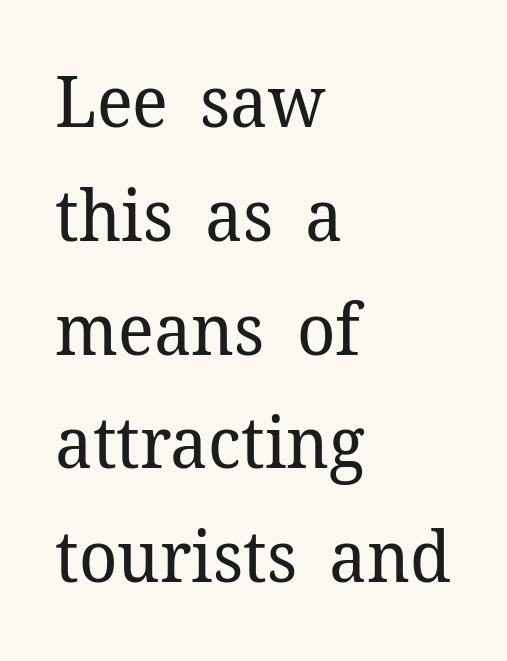
Decoration check: the copy has no underline. One glance says typical: line gaps are just what's usual. The font is comparable to plain body text, perhaps lighter. This is the regular roman posture of the typeface.
